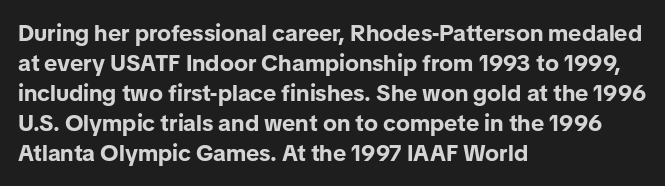
Q: Is the text bold? A: Yes.
Q: Is the text italic (slanted)? A: No, it is upright.
Q: Is the text underlined? A: No.
Q: How is the paragraph aligned? A: Left-aligned.
Q: Is the spacing between letters normal or unusually wide? A: Normal.
Q: Is the spacing between lines tight, normal or loose? A: Normal.
